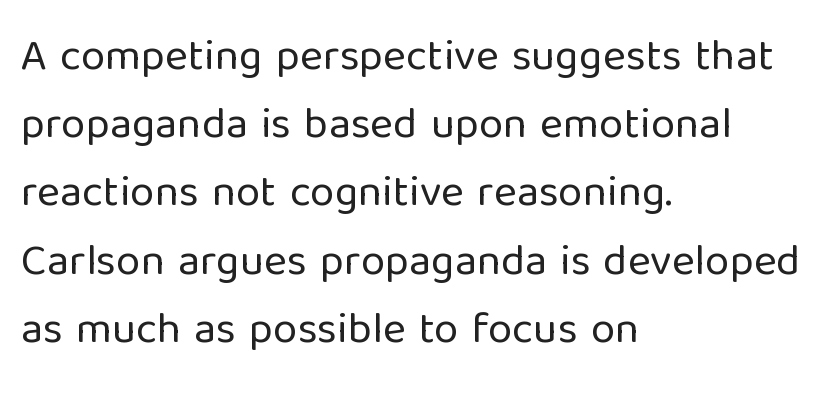
Q: Is the text bold? A: No.
Q: Is the text italic (slanted)? A: No, it is upright.
Q: Is the typeface a serif or a sans-serif typeface? A: Sans-serif.
Q: Is the text underlined? A: No.
Q: How is the paragraph aligned? A: Left-aligned.
Q: Is the spacing between letters normal or unusually wide? A: Normal.
Q: Is the spacing between lines tight, normal or loose? A: Normal.
Q: Width (condensed, normal, or wide)? A: Normal.
Q: Stroke contrast? A: Low.
Q: x-height? A: Medium.
Q: Monospaced? A: No.
